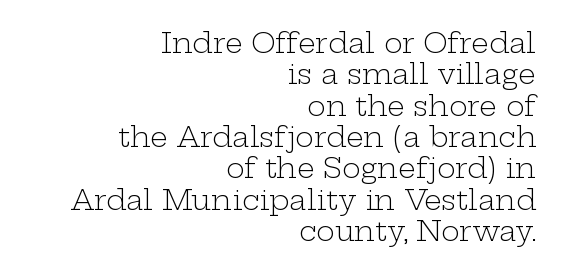
Students, observe: this is what under-led, compact text looks like. The letterforms sit at book weight or below. This is serif lettering, the kind often seen in printed books. Notice how the stems are strictly vertical — no italics here. The face used here is proportionally spaced, like ordinary book or web type.
